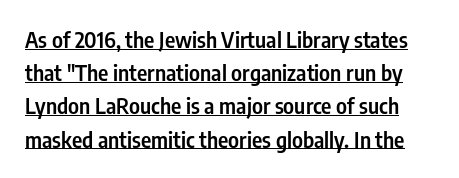
Q: Is the text bold? A: Semi-bold.
Q: Is the text italic (slanted)? A: No, it is upright.
Q: Is the text underlined? A: Yes.
Q: Is the spacing between letters normal or unusually wide? A: Normal.
Q: Is the spacing between lines tight, normal or loose? A: Normal.
